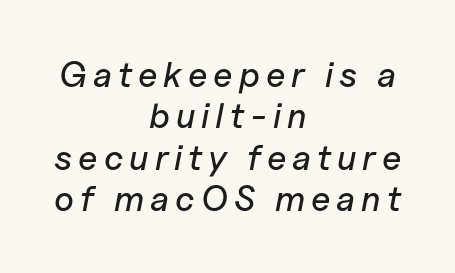
This rendering uses center alignment, leaving both contours irregular but symmetric. Character widths vary here, with narrow letters taking less room than wide ones. The letters are slanted; this is an italic face. Only glyphs here, with clear space below each row.
